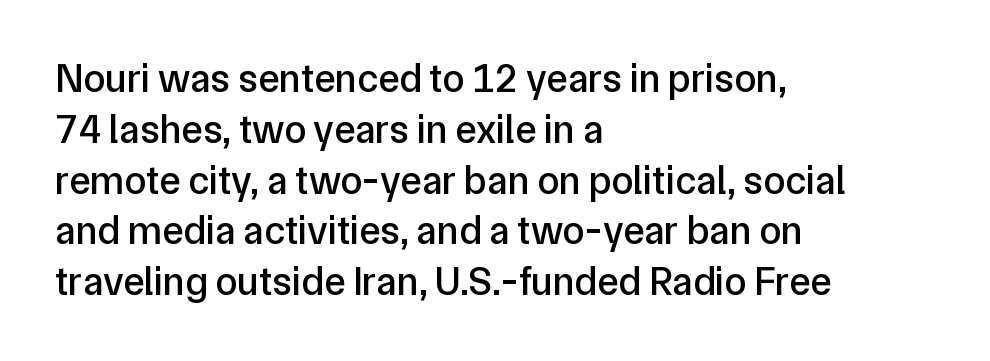
The text block is weighted toward the left margin, trailing off unevenly rightward. These lines were composed using upright roman letters. The line-height multiplier appears to be the usual default. How are the letters spaced? Ordinarily, with no added tracking.
